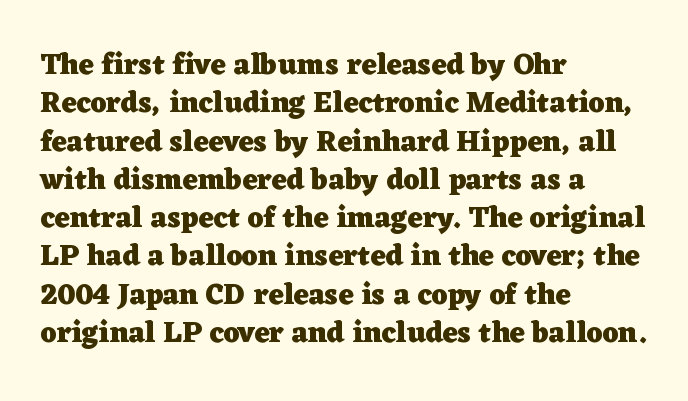
{"serif": "yes", "italic": "no", "bold": "yes", "weight": "heavy", "width": "wide", "stroke_contrast": "low", "x_height": "medium", "monospaced": "no", "underline": "no", "align": "left", "line_spacing": "normal", "line_spacing_ratio": 1.32, "letter_spacing": "normal", "letter_spacing_em": 0.0, "glyph_px": 29}
